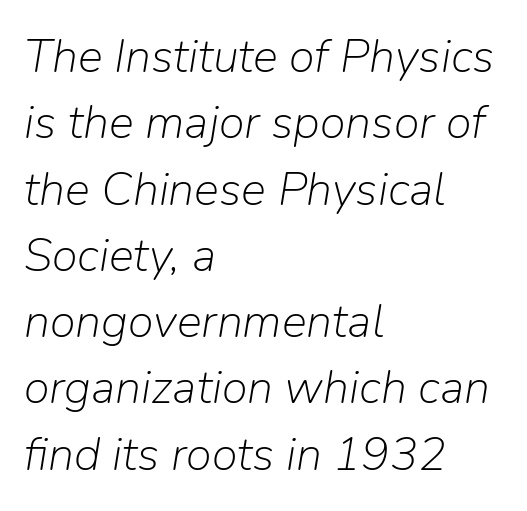
Q: Is the text bold? A: No.
Q: Is the text italic (slanted)? A: Yes, it leans right by about 9 degrees.
Q: Is the text underlined? A: No.
Q: How is the paragraph aligned? A: Left-aligned.
Q: Is the spacing between letters normal or unusually wide? A: Normal.
Q: Is the spacing between lines tight, normal or loose? A: Normal.
Q: Width (condensed, normal, or wide)? A: Normal.
Q: Stroke contrast? A: Low.
Q: x-height? A: Medium.
Q: Monospaced? A: No.
